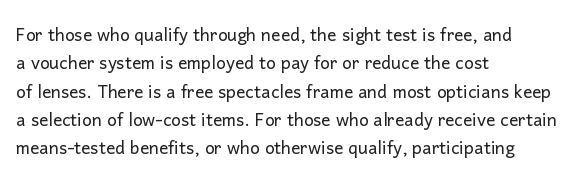
Nobody touched the tracking dial on this one. Visually the block forms a straight wall on the left and a jagged coastline on the right. Posture: upright roman. Beneath every word, the page is bare.
